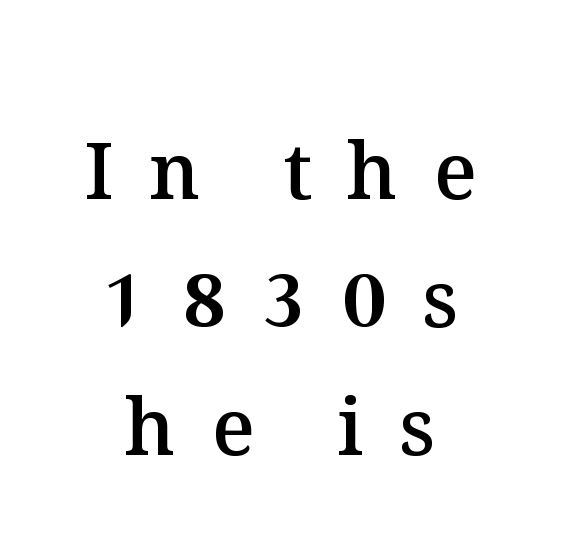
The image shows 79 px semibold type, upright; set centered, normal line spacing (1.62x), unusually wide letter spacing (+0.45 em), not underlined; medium stroke contrast and a medium x-height.
